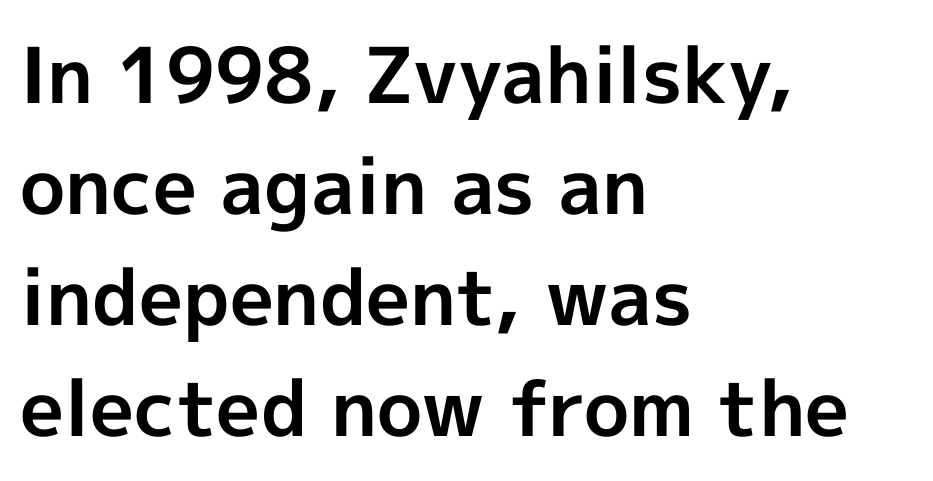
The image shows 77 px bold sans-serif type, upright; set left-aligned, normal line spacing (1.44x), normal letter spacing, not underlined; a medium x-height.
